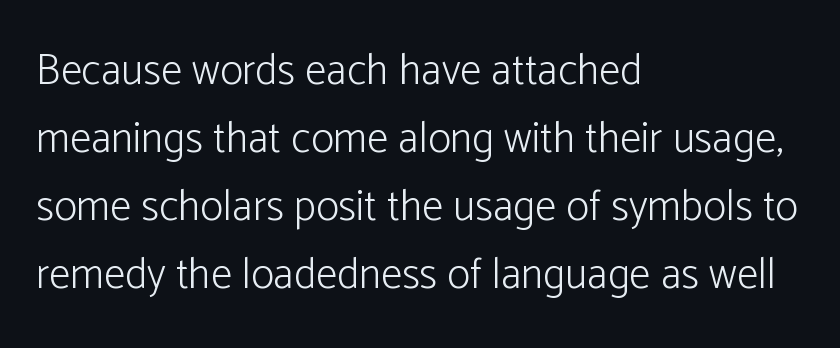
{"serif": "no", "italic": "no", "bold": "no", "weight": "light", "width": "normal", "stroke_contrast": "low", "x_height": "medium", "monospaced": "no", "underline": "no", "align": "left", "line_spacing": "normal", "line_spacing_ratio": 1.58, "letter_spacing": "normal", "letter_spacing_em": 0.0, "glyph_px": 43}
